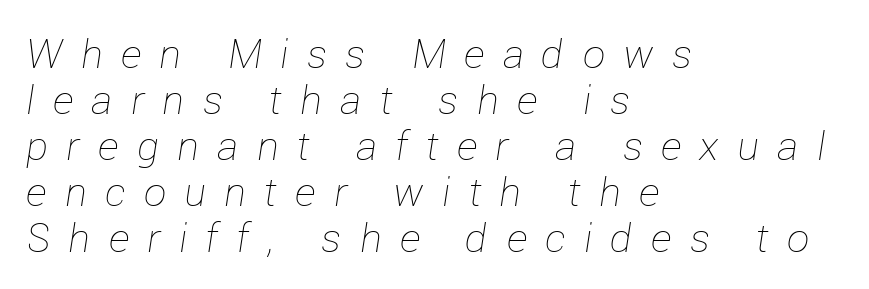
{"italic": "yes", "lean": "right", "slant_degrees": 12, "bold": "no", "weight": "thin", "width": "normal", "stroke_contrast": "low", "x_height": "medium", "monospaced": "no", "underline": "no", "align": "left", "line_spacing": "tight", "line_spacing_ratio": 1.15, "letter_spacing": "wide", "letter_spacing_em": 0.46, "glyph_px": 40}
